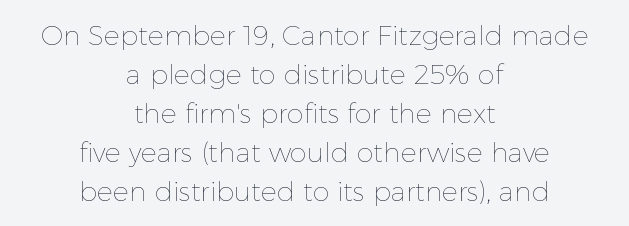
Q: Is the text bold? A: No.
Q: Is the text italic (slanted)? A: No, it is upright.
Q: Is the text underlined? A: No.
Q: How is the paragraph aligned? A: Centered.
Q: Is the spacing between letters normal or unusually wide? A: Normal.
Q: Is the spacing between lines tight, normal or loose? A: Normal.
